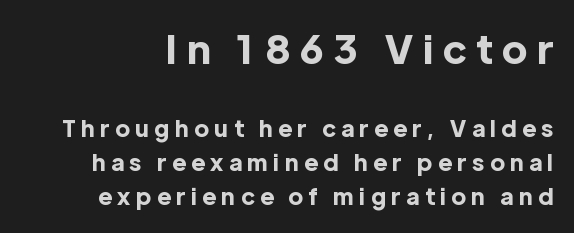
Q: Is the text bold? A: Yes.
Q: Is the text italic (slanted)? A: No, it is upright.
Q: Is the typeface a serif or a sans-serif typeface? A: Sans-serif.
Q: Is the text underlined? A: No.
Q: Is the spacing between letters normal or unusually wide? A: Unusually wide.
Q: Is the spacing between lines tight, normal or loose? A: Normal.
Q: Which block of text is set in a larger size, the first (top) or the second (bottom)? A: The first (top) one.
Q: Width (condensed, normal, or wide)? A: Normal.
Q: x-height? A: Medium.
Q: Monospaced? A: No.
